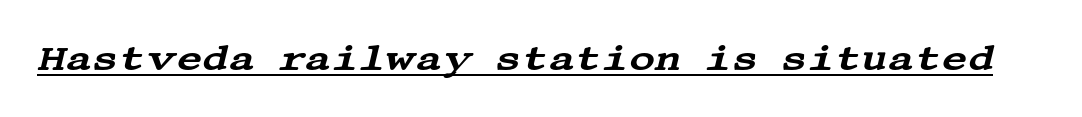
{"serif": "yes", "italic": "yes", "lean": "right", "slant_degrees": 13, "width": "wide", "stroke_contrast": "medium", "x_height": "large", "underline": "yes", "letter_spacing": "normal", "letter_spacing_em": 0.0, "glyph_px": 36}
